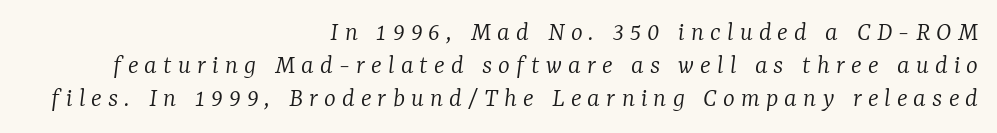
{"serif": "yes", "italic": "yes", "lean": "right", "slant_degrees": 7, "bold": "no", "weight": "light", "width": "normal", "stroke_contrast": "low", "x_height": "medium", "monospaced": "no", "underline": "no", "align": "right", "line_spacing_ratio": 1.17, "letter_spacing": "wide", "letter_spacing_em": 0.22, "glyph_px": 28}
